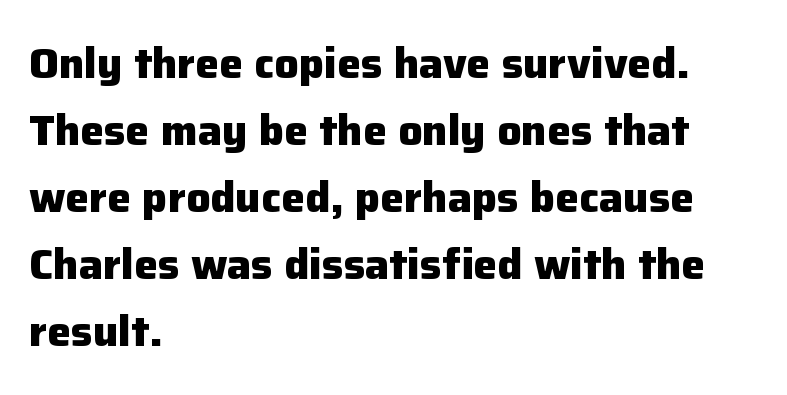
The string is rendered with underlining switched off. Serif or sans? Sans — the stroke terminals are bare. As a designer I'd log this as weight 700, bold. The font's upright variant was chosen for this text. The passage shown is typed in a proportional face where columns would drift.
